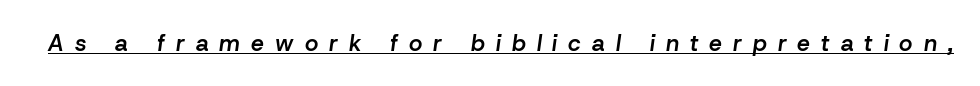
Like a heading marked for emphasis, these lines bear an underscore. The text carries the slant typical of an italic or oblique font. The letters are spread apart with noticeably loose tracking. The strokes are fattened partway — semibold, not bold.
